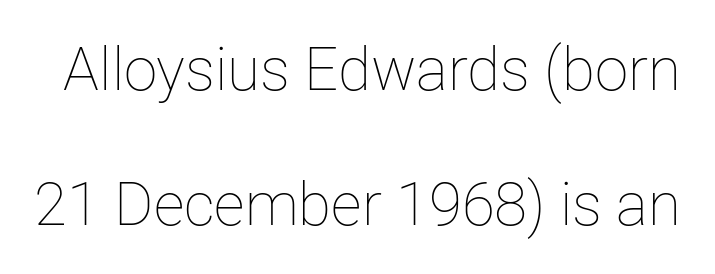
The image shows 60 px thin type, upright; set loose line spacing (2.25x), normal letter spacing, not underlined; low stroke contrast and a medium x-height.
